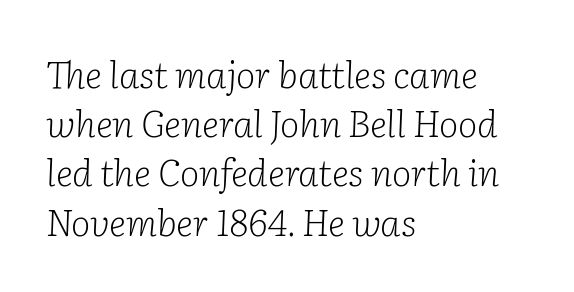
The image shows 37 px light serif type, italic (leaning right); set left-aligned, normal line spacing (1.33x), normal letter spacing, not underlined; low stroke contrast and a medium x-height.
